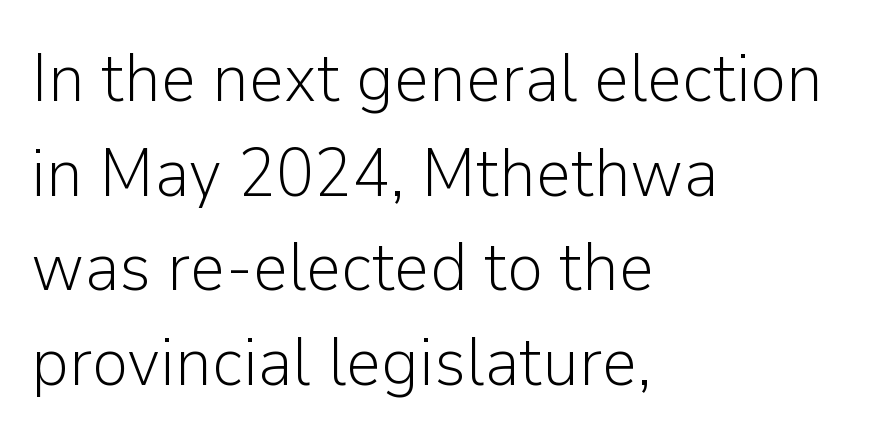
{"serif": "no", "italic": "no", "bold": "no", "weight": "light", "width": "normal", "stroke_contrast": "low", "x_height": "medium", "monospaced": "no", "underline": "no", "align": "left", "line_spacing": "normal", "line_spacing_ratio": 1.37, "letter_spacing": "normal", "letter_spacing_em": 0.0, "glyph_px": 69}
